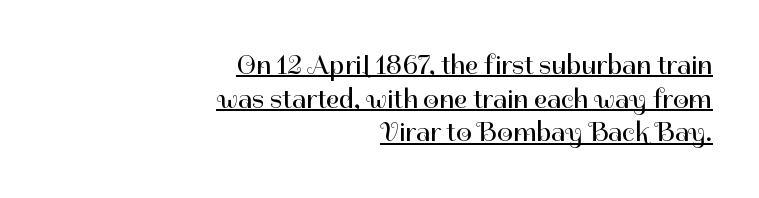
{"serif": "no", "italic": "no", "bold": "no", "weight": "regular", "width": "normal", "stroke_contrast": "high", "x_height": "medium", "monospaced": "no", "underline": "yes", "align": "right", "line_spacing_ratio": 1.2, "letter_spacing": "normal", "letter_spacing_em": 0.0, "glyph_px": 28}
